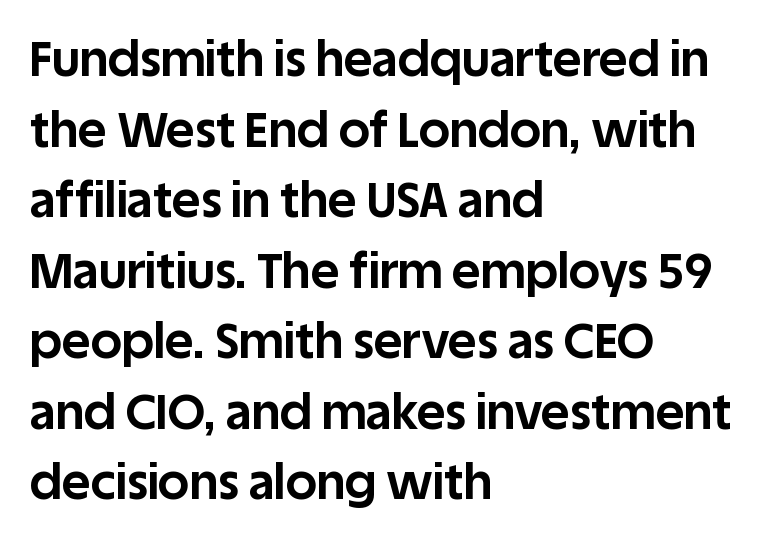
{"serif": "no", "italic": "no", "bold": "yes", "weight": "bold", "width": "normal", "stroke_contrast": "low", "x_height": "large", "monospaced": "no", "underline": "no", "align": "left", "line_spacing": "normal", "line_spacing_ratio": 1.44, "letter_spacing": "normal", "letter_spacing_em": 0.0, "glyph_px": 49}
